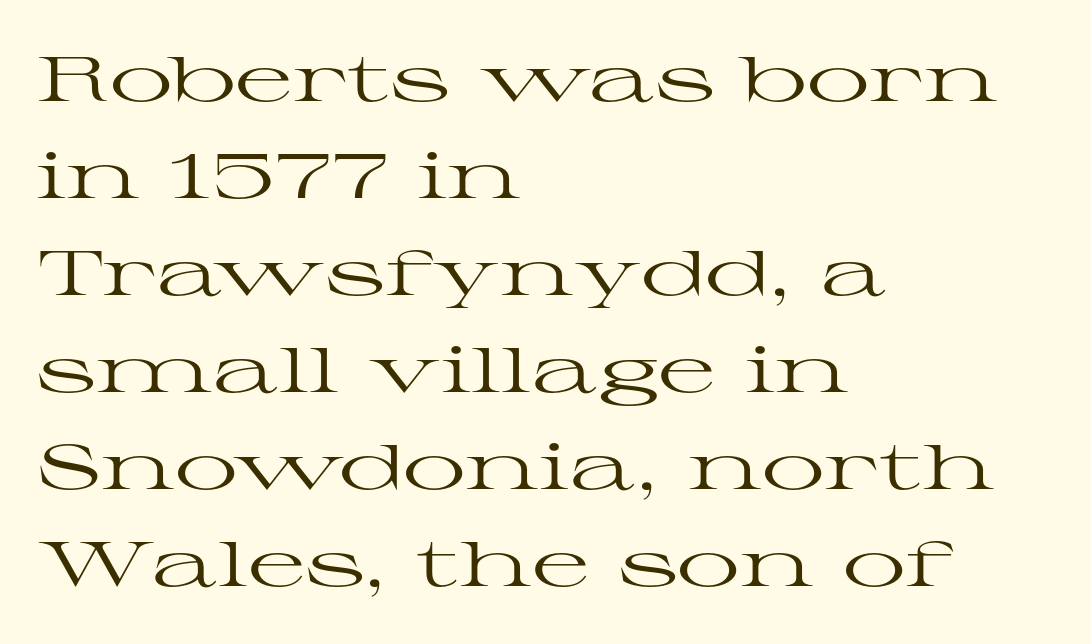
{"serif": "yes", "italic": "no", "bold": "no", "weight": "regular", "width": "wide", "stroke_contrast": "high", "x_height": "medium", "monospaced": "no", "underline": "no", "align": "left", "line_spacing": "normal", "line_spacing_ratio": 1.54, "letter_spacing": "normal", "letter_spacing_em": 0.0, "glyph_px": 63}
